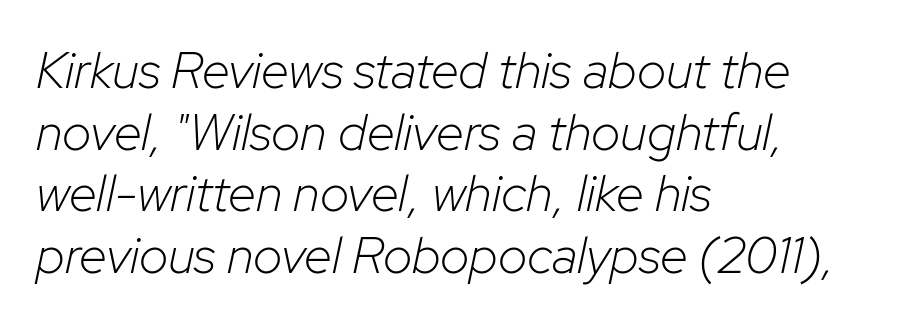
In terms of letterspacing, this is plain default setting. Do the characters align in a grid? No, the font is proportional. This sample uses an oblique cut, with every glyph tilted off the vertical. Heft: none added — not bold. A clean baseline with only descenders dipping below it. Alignment: flush left.
